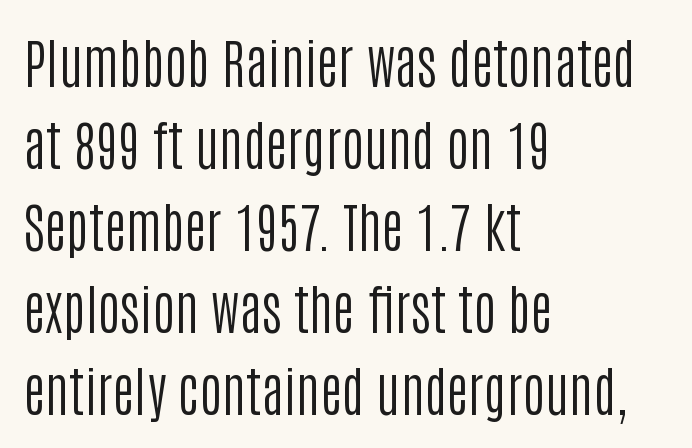
Alignment: flush left. In terms of letterform style, serifs are entirely absent. The rendering uses a moderate line-height, typical for paragraphs. Compared with a typical body face, this is equally light or lighter still. The axis of the letterforms is exactly vertical.
